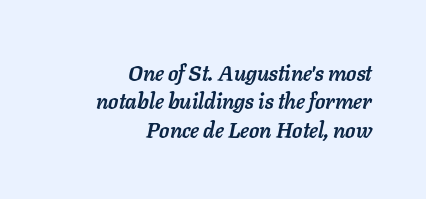
Compared with a flush-left layout, this one pins lines to the opposite, right side. Each row of text sits above clean, open space. How are the letters spaced? Ordinarily, with no added tracking. Is the type bold? Yes — the strokes are clearly thick and heavy.
